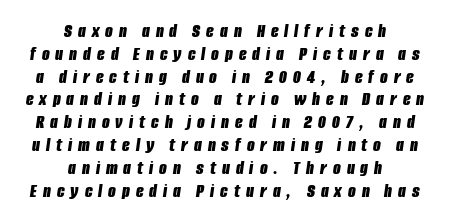
{"italic": "yes", "lean": "right", "slant_degrees": 8, "bold": "yes", "underline": "no", "align": "center", "line_spacing": "tight", "line_spacing_ratio": 1.14, "letter_spacing": "wide", "letter_spacing_em": 0.3, "glyph_px": 20}
